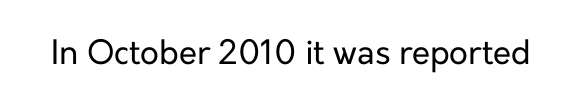
Q: Is the text bold? A: No.
Q: Is the text italic (slanted)? A: No, it is upright.
Q: Is the typeface a serif or a sans-serif typeface? A: Sans-serif.
Q: Is the text underlined? A: No.
Q: Is the spacing between letters normal or unusually wide? A: Normal.
Q: Width (condensed, normal, or wide)? A: Normal.
Q: Stroke contrast? A: Low.
Q: x-height? A: Medium.
Q: Monospaced? A: No.
